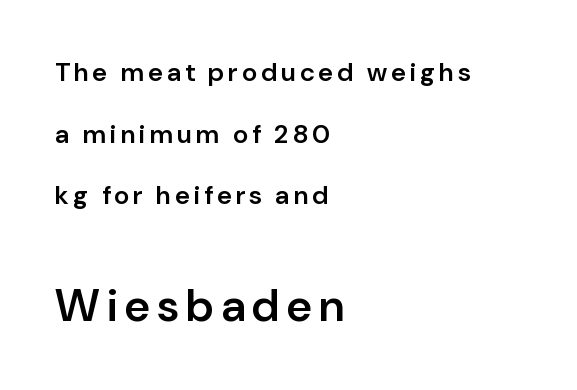
Q: Is the text bold? A: Semi-bold.
Q: Is the text italic (slanted)? A: No, it is upright.
Q: Is the typeface a serif or a sans-serif typeface? A: Sans-serif.
Q: Is the text underlined? A: No.
Q: How is the paragraph aligned? A: Left-aligned.
Q: Is the spacing between lines tight, normal or loose? A: Loose.
Q: Which block of text is set in a larger size, the first (top) or the second (bottom)? A: The second (bottom) one.
Q: Width (condensed, normal, or wide)? A: Normal.
Q: Stroke contrast? A: Low.
Q: x-height? A: Medium.
Q: Monospaced? A: No.
